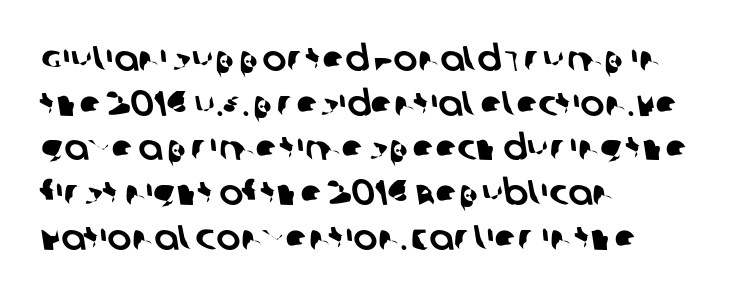
These lines are rendered in a variable-pitch font. The glyphs are unaccompanied by any horizontal stroke below them. The rendering keeps characters at their native spacing. The lines are quadded left. This rendering employs a face without finishing strokes, i.e., a sans-serif.
